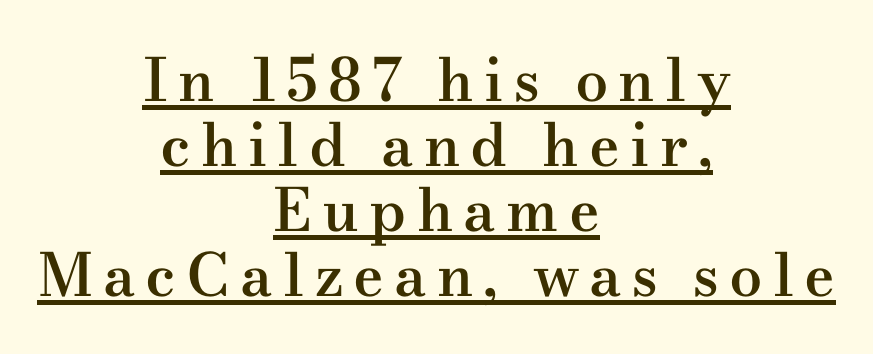
Q: Is the text bold? A: Semi-bold.
Q: Is the text italic (slanted)? A: No, it is upright.
Q: Is the typeface a serif or a sans-serif typeface? A: Serif.
Q: Is the text underlined? A: Yes.
Q: How is the paragraph aligned? A: Centered.
Q: Is the spacing between lines tight, normal or loose? A: Tight.
Q: Width (condensed, normal, or wide)? A: Wide.
Q: Stroke contrast? A: Medium.
Q: x-height? A: Small.
Q: Monospaced? A: No.
